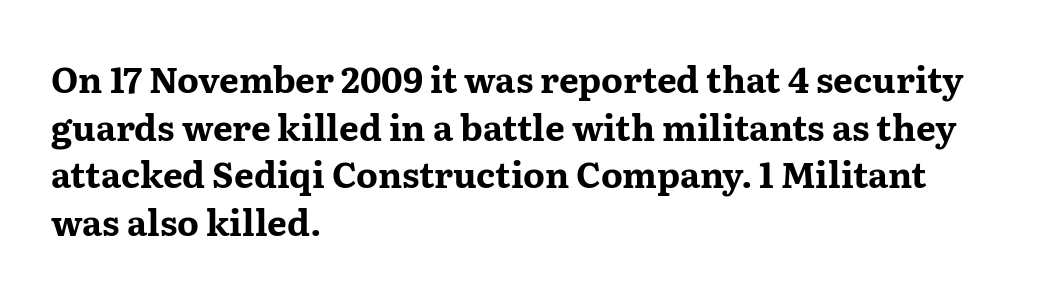
Q: Is the text bold? A: Yes.
Q: Is the text italic (slanted)? A: No, it is upright.
Q: Is the typeface a serif or a sans-serif typeface? A: Serif.
Q: Is the text underlined? A: No.
Q: How is the paragraph aligned? A: Left-aligned.
Q: Is the spacing between letters normal or unusually wide? A: Normal.
Q: Is the spacing between lines tight, normal or loose? A: Normal.
Q: Width (condensed, normal, or wide)? A: Wide.
Q: Stroke contrast? A: Medium.
Q: x-height? A: Medium.
Q: Monospaced? A: No.
